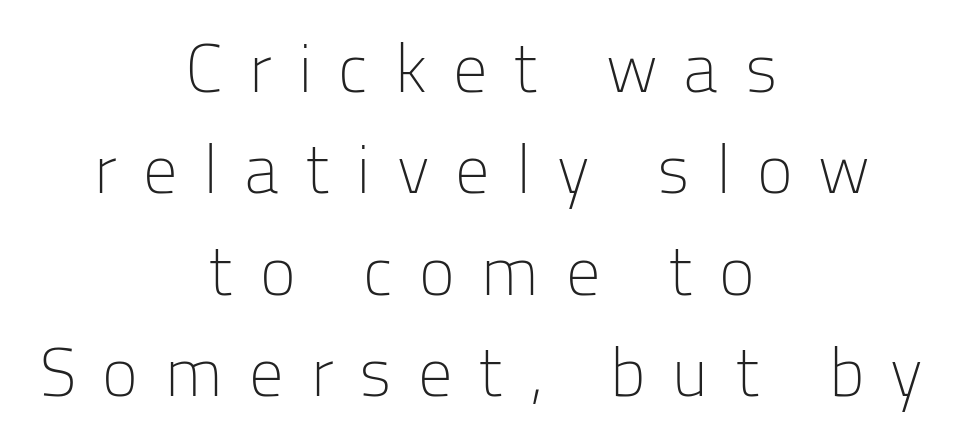
{"serif": "no", "italic": "no", "bold": "no", "weight": "light", "width": "normal", "stroke_contrast": "low", "x_height": "medium", "monospaced": "no", "underline": "no", "align": "center", "line_spacing": "normal", "line_spacing_ratio": 1.49, "letter_spacing": "wide", "letter_spacing_em": 0.38, "glyph_px": 68}
